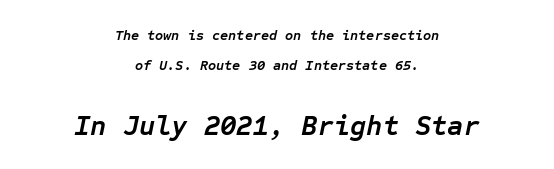
The image shows 28 px semibold type, italic (leaning right), monospaced; set centered, loose line spacing (2.12x), normal letter spacing, not underlined; the second (bottom) block is 2.0x larger; low stroke contrast and a medium x-height.
